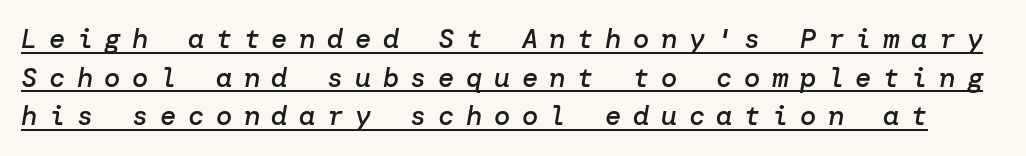
Students, observe the line beneath the letters — that is underlining. What weight is shown? A semibold, between regular and bold. Compared with typical body copy, the letter spacing here is much looser. Would a proofreader flag this as italicized? Yes. Evenly set lines give the paragraph a standard silhouette.
